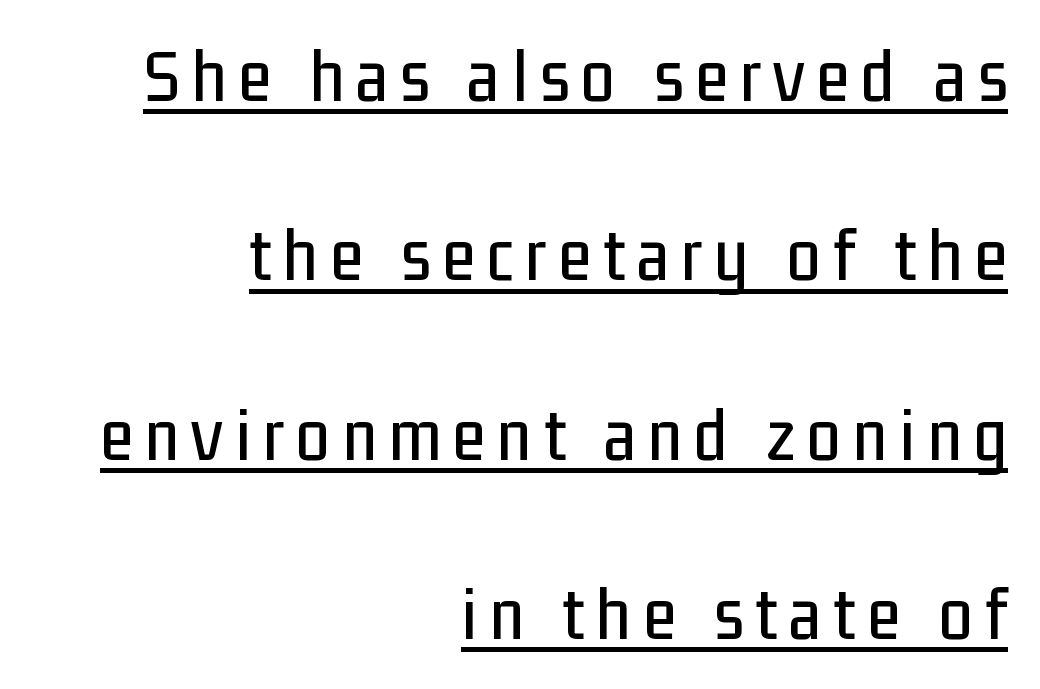
The image shows 76 px condensed sans-serif type, upright; set right-aligned, loose line spacing (2.36x), underlined; low stroke contrast and a medium x-height.
